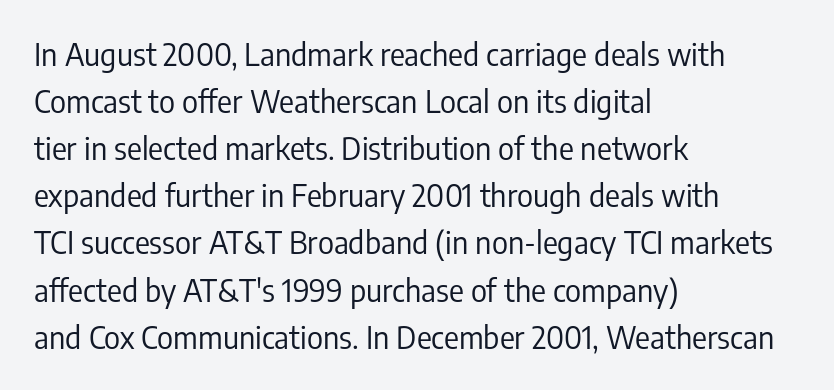
The image shows 31 px regular-weight, condensed sans-serif type, upright; set left-aligned, normal line spacing (1.52x), normal letter spacing, not underlined; low stroke contrast and a medium x-height.
